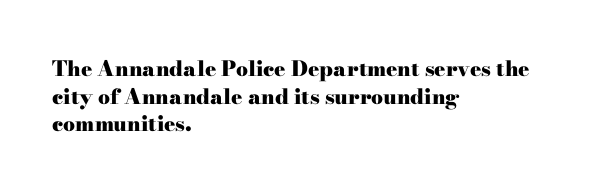
Q: Is the text bold? A: Yes.
Q: Is the text italic (slanted)? A: No, it is upright.
Q: Is the text underlined? A: No.
Q: How is the paragraph aligned? A: Left-aligned.
Q: Is the spacing between letters normal or unusually wide? A: Normal.
Q: Is the spacing between lines tight, normal or loose? A: Normal.
